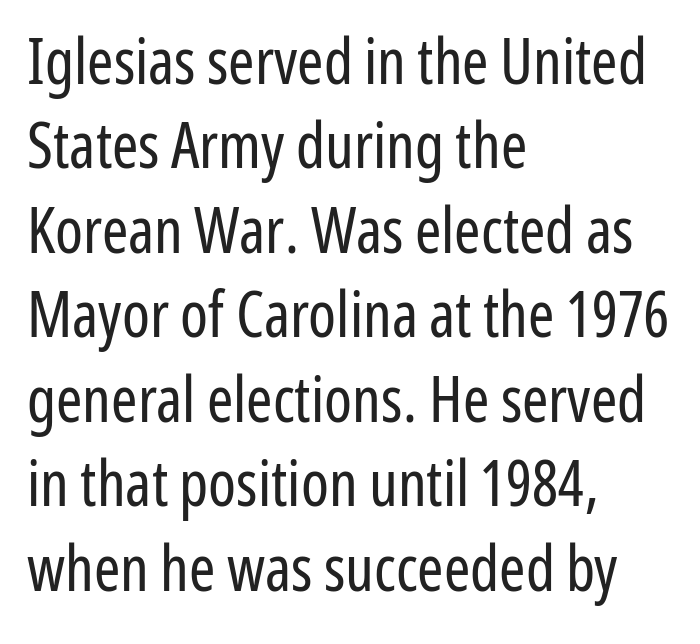
Q: Is the text bold? A: No.
Q: Is the text italic (slanted)? A: No, it is upright.
Q: Is the typeface a serif or a sans-serif typeface? A: Sans-serif.
Q: Is the text underlined? A: No.
Q: How is the paragraph aligned? A: Left-aligned.
Q: Is the spacing between letters normal or unusually wide? A: Normal.
Q: Is the spacing between lines tight, normal or loose? A: Normal.
Q: Width (condensed, normal, or wide)? A: Condensed.
Q: Stroke contrast? A: Low.
Q: x-height? A: Medium.
Q: Monospaced? A: No.
